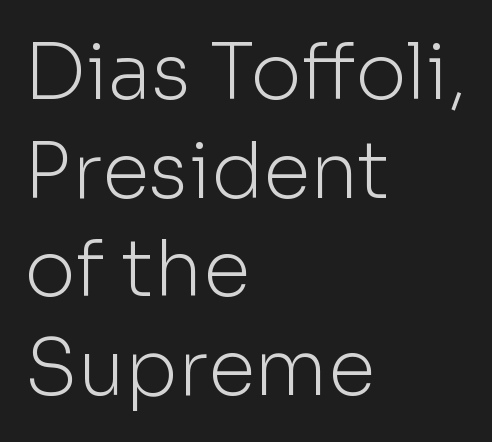
The image shows 77 px light sans-serif type, upright; set left-aligned, normal line spacing (1.28x), normal letter spacing, not underlined; low stroke contrast and a medium x-height.
